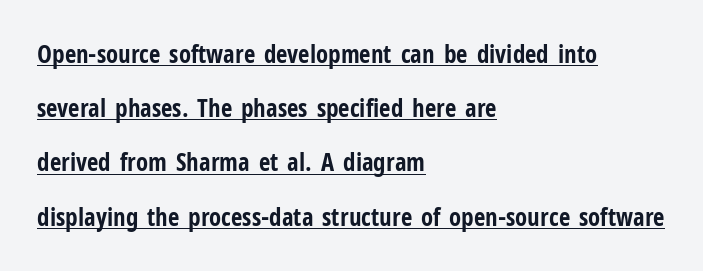
{"italic": "no", "bold": "yes", "underline": "yes", "align": "left", "line_spacing": "loose", "line_spacing_ratio": 2.17, "letter_spacing": "normal", "letter_spacing_em": 0.0, "glyph_px": 25}
